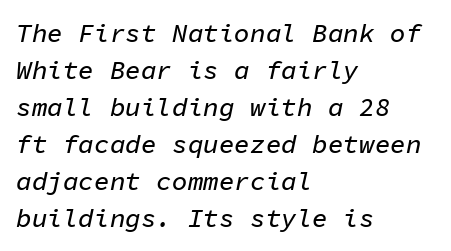
{"italic": "yes", "lean": "right", "slant_degrees": 11, "underline": "no", "align": "left", "line_spacing": "normal", "line_spacing_ratio": 1.42, "letter_spacing": "normal", "letter_spacing_em": 0.0, "glyph_px": 26}
